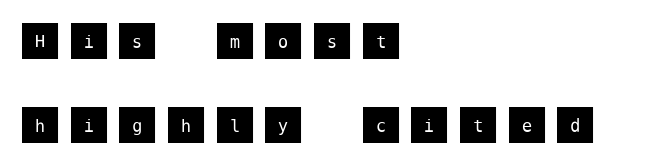
{"serif": "no", "italic": "no", "width": "normal", "stroke_contrast": "medium", "x_height": "large", "underline": "no", "align": "left", "line_spacing": "loose", "line_spacing_ratio": 2.04, "letter_spacing": "wide", "letter_spacing_em": 0.21, "glyph_px": 41}
